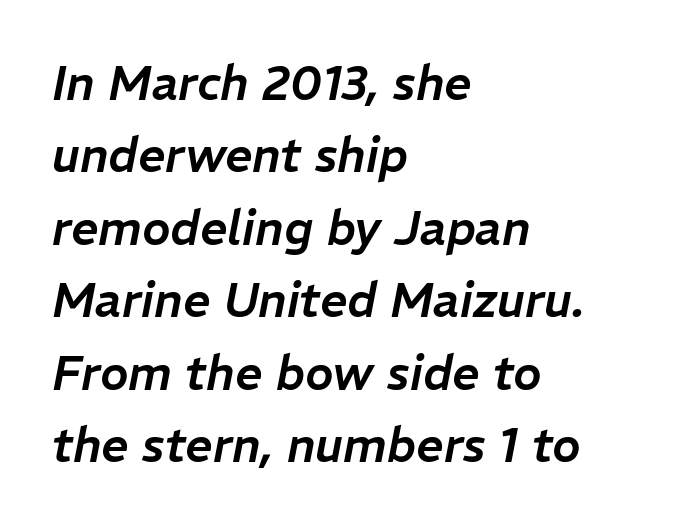
The image shows 48 px text type, italic (leaning right); set left-aligned, normal line spacing (1.51x), normal letter spacing, not underlined; low stroke contrast and a medium x-height.
